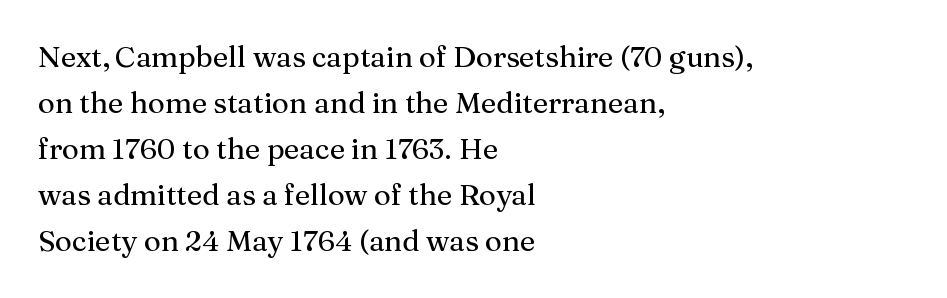
Q: Is the text italic (slanted)? A: No, it is upright.
Q: Is the typeface a serif or a sans-serif typeface? A: Serif.
Q: Is the text underlined? A: No.
Q: How is the paragraph aligned? A: Left-aligned.
Q: Is the spacing between letters normal or unusually wide? A: Normal.
Q: Is the spacing between lines tight, normal or loose? A: Normal.
Q: Width (condensed, normal, or wide)? A: Normal.
Q: Stroke contrast? A: Medium.
Q: x-height? A: Medium.
Q: Monospaced? A: No.
